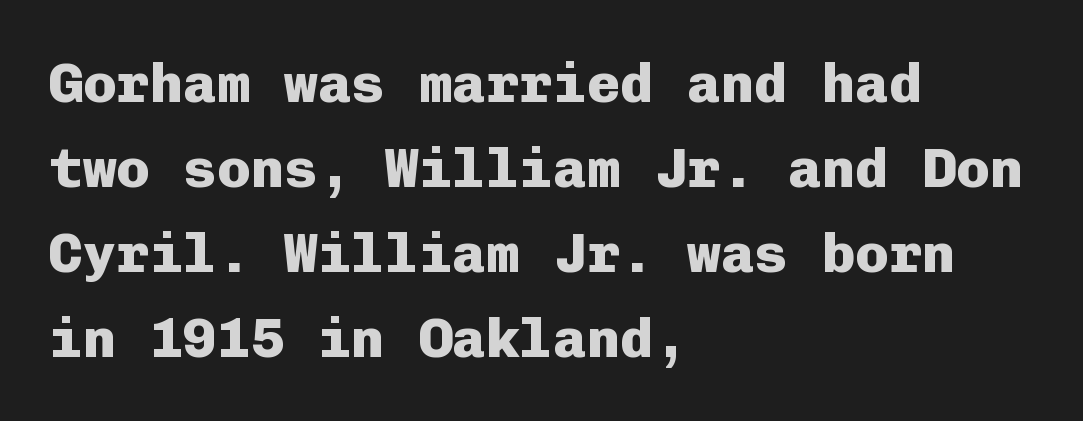
The image shows 56 px heavy sans-serif type, upright, monospaced; set left-aligned, normal line spacing (1.52x), normal letter spacing, not underlined; low stroke contrast and a medium x-height.
